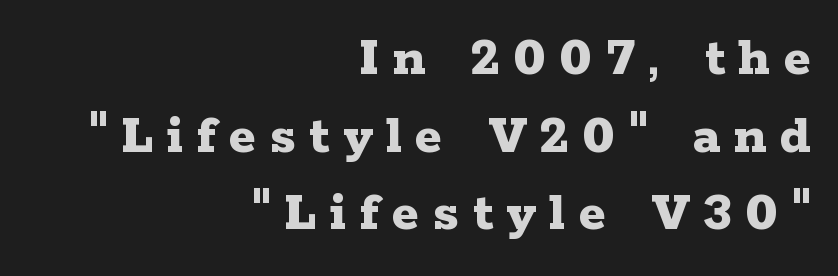
Q: Is the text bold? A: Yes.
Q: Is the text italic (slanted)? A: No, it is upright.
Q: Is the typeface a serif or a sans-serif typeface? A: Serif.
Q: Is the text underlined? A: No.
Q: How is the paragraph aligned? A: Right-aligned.
Q: Is the spacing between letters normal or unusually wide? A: Unusually wide.
Q: Is the spacing between lines tight, normal or loose? A: Normal.
Q: Width (condensed, normal, or wide)? A: Wide.
Q: Stroke contrast? A: Low.
Q: x-height? A: Medium.
Q: Monospaced? A: No.
